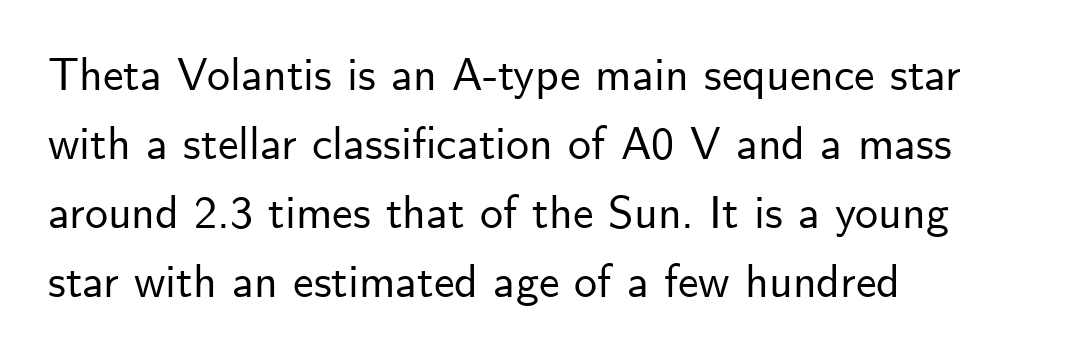
{"serif": "no", "italic": "no", "width": "normal", "stroke_contrast": "low", "x_height": "small", "monospaced": "no", "underline": "no", "align": "left", "line_spacing": "normal", "line_spacing_ratio": 1.5, "letter_spacing": "normal", "letter_spacing_em": 0.0, "glyph_px": 46}
